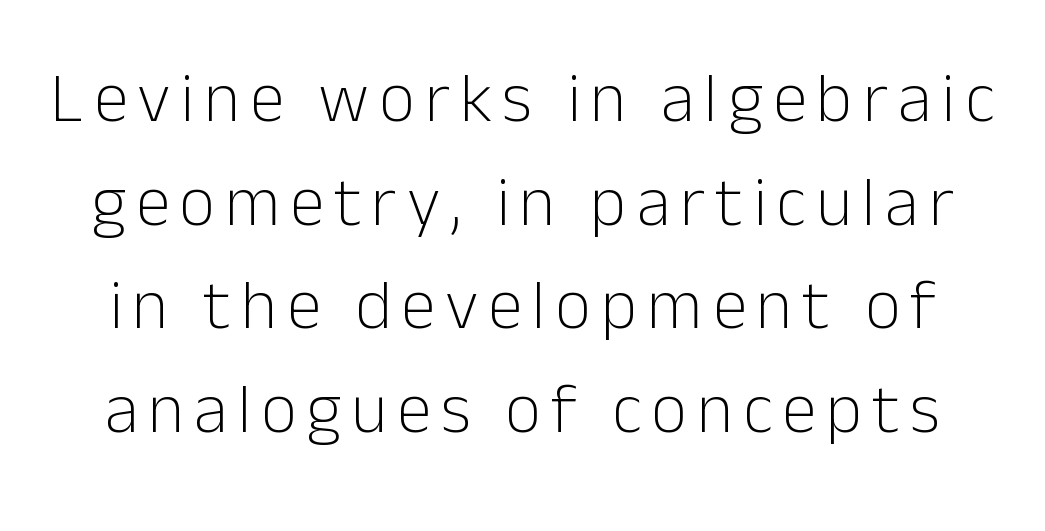
{"serif": "no", "italic": "no", "bold": "no", "weight": "light", "width": "normal", "stroke_contrast": "low", "x_height": "medium", "monospaced": "no", "underline": "no", "line_spacing": "normal", "line_spacing_ratio": 1.48, "glyph_px": 70}
